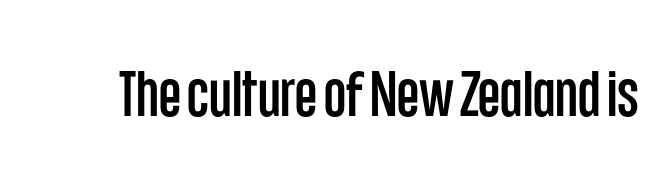
{"serif": "no", "italic": "no", "width": "condensed", "stroke_contrast": "low", "x_height": "large", "monospaced": "no", "underline": "no", "letter_spacing": "normal", "letter_spacing_em": 0.0, "glyph_px": 64}
